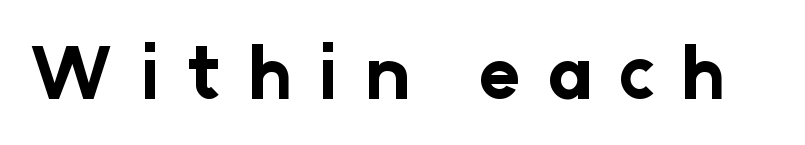
The image shows 70 px bold sans-serif type, upright; set unusually wide letter spacing (+0.37 em), not underlined; low stroke contrast and a medium x-height.
